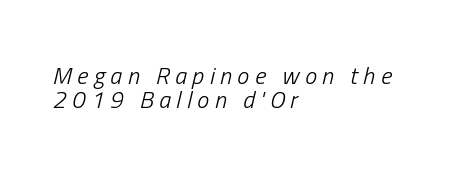
The image shows 24 px text type, italic (leaning right); set left-aligned, tight line spacing (1.01x), unusually wide letter spacing (+0.23 em), not underlined.
